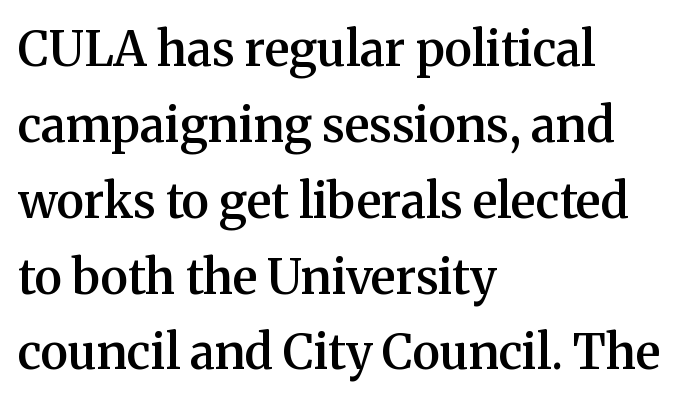
Q: Is the text bold? A: Semi-bold.
Q: Is the text italic (slanted)? A: No, it is upright.
Q: Is the typeface a serif or a sans-serif typeface? A: Serif.
Q: Is the text underlined? A: No.
Q: How is the paragraph aligned? A: Left-aligned.
Q: Is the spacing between letters normal or unusually wide? A: Normal.
Q: Is the spacing between lines tight, normal or loose? A: Normal.
Q: Width (condensed, normal, or wide)? A: Normal.
Q: Stroke contrast? A: Medium.
Q: x-height? A: Medium.
Q: Monospaced? A: No.
